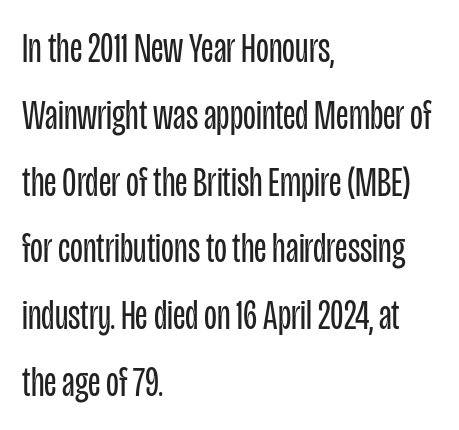
The image shows 42 px regular-weight, condensed sans-serif type, upright; set left-aligned, normal line spacing (1.59x), normal letter spacing, not underlined; low stroke contrast and a large x-height.
